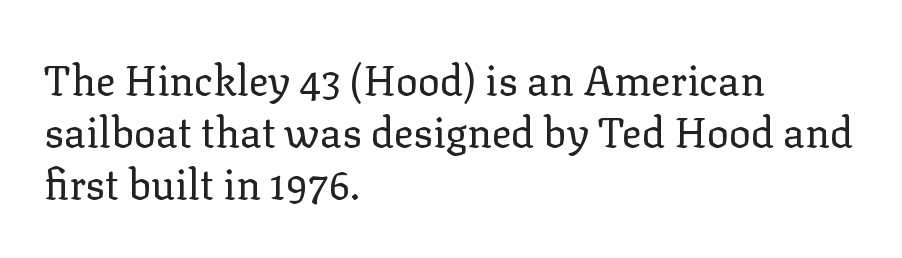
In terms of letterspacing, this is plain default setting. The glyphs in this specimen are seriffed. Is there any slant? The stems are plumb. Each letter keeps its own natural width here, so spacing adapts to shape. Line spacing here is normal.
